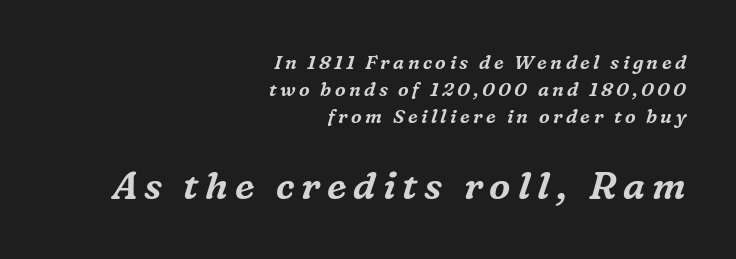
The image shows 38 px serif type, italic (leaning right); set right-aligned, normal line spacing (1.41x), not underlined; the second (bottom) block is 2.0x larger; medium stroke contrast and a medium x-height.
